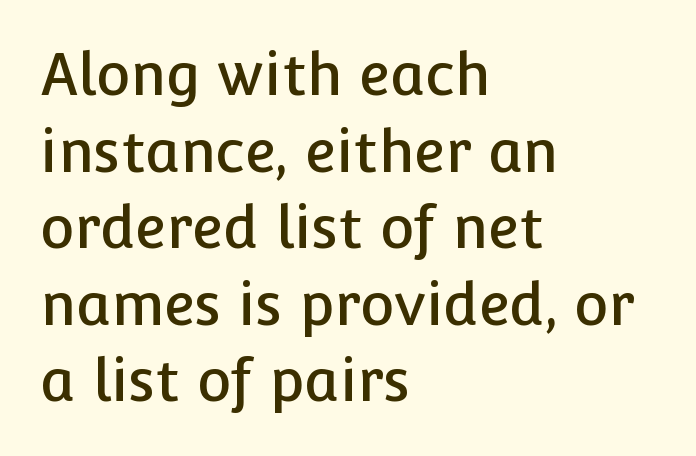
The image shows 58 px sans-serif type, upright; set left-aligned, normal line spacing (1.32x), normal letter spacing, not underlined; low stroke contrast and a medium x-height.
